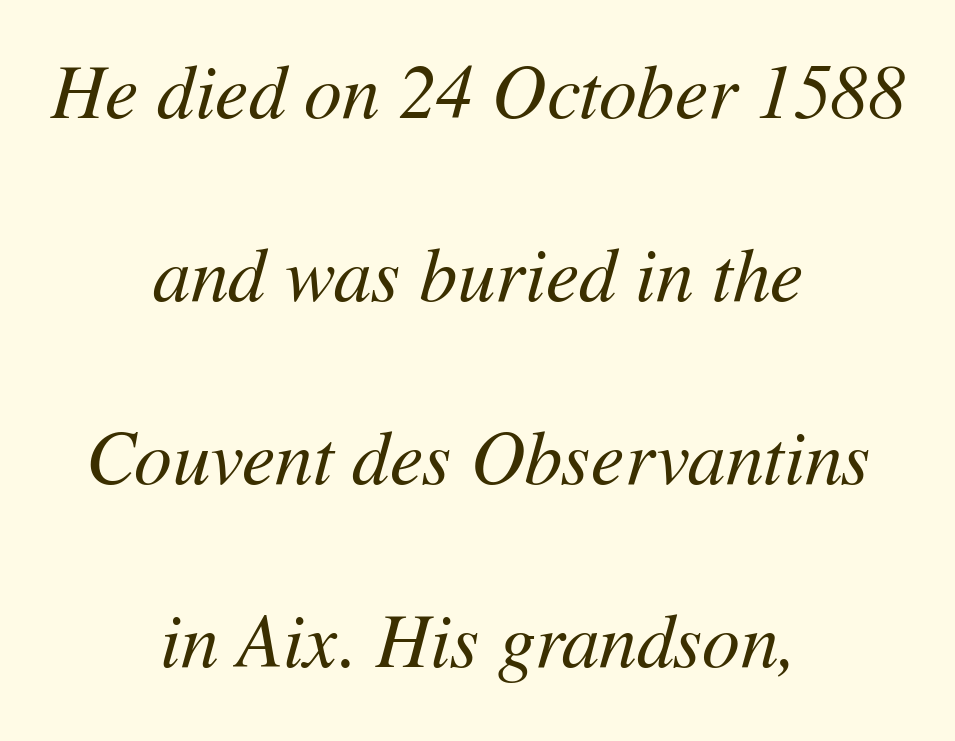
{"italic": "yes", "lean": "right", "slant_degrees": 11, "bold": "no", "weight": "regular", "width": "normal", "stroke_contrast": "medium", "x_height": "medium", "monospaced": "no", "underline": "no", "align": "center", "line_spacing": "loose", "line_spacing_ratio": 2.44, "letter_spacing": "normal", "letter_spacing_em": 0.0, "glyph_px": 75}
